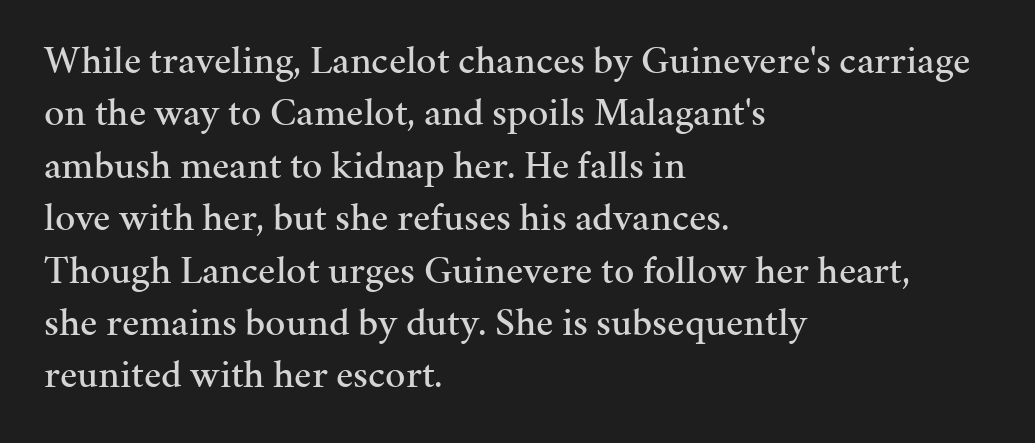
The horizontal fit of the characters is conventional and even. Caption: multi-line text, flush left, ragged right. The passage shown is typed in a proportional face where columns would drift. This is serif lettering, the kind often seen in printed books. The zone under the glyphs is completely vacant.
